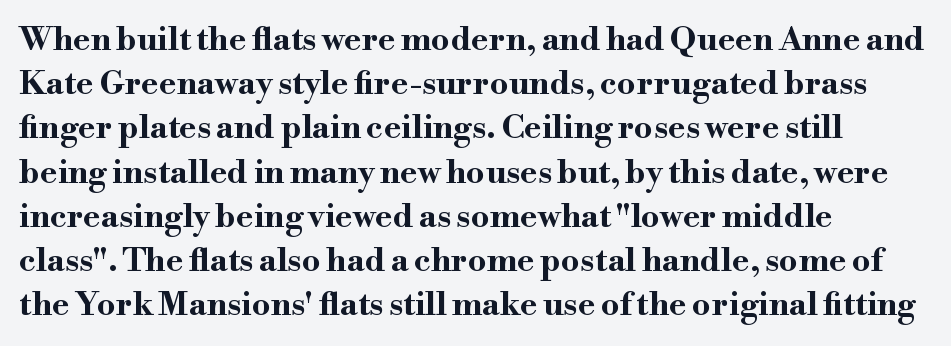
Rendered with straight, roman letterforms. The rendering uses natural spacing where letterforms have individual widths. Summary of weight: heavy, a full bold. Is this a sans? No — the strokes have serifs.
